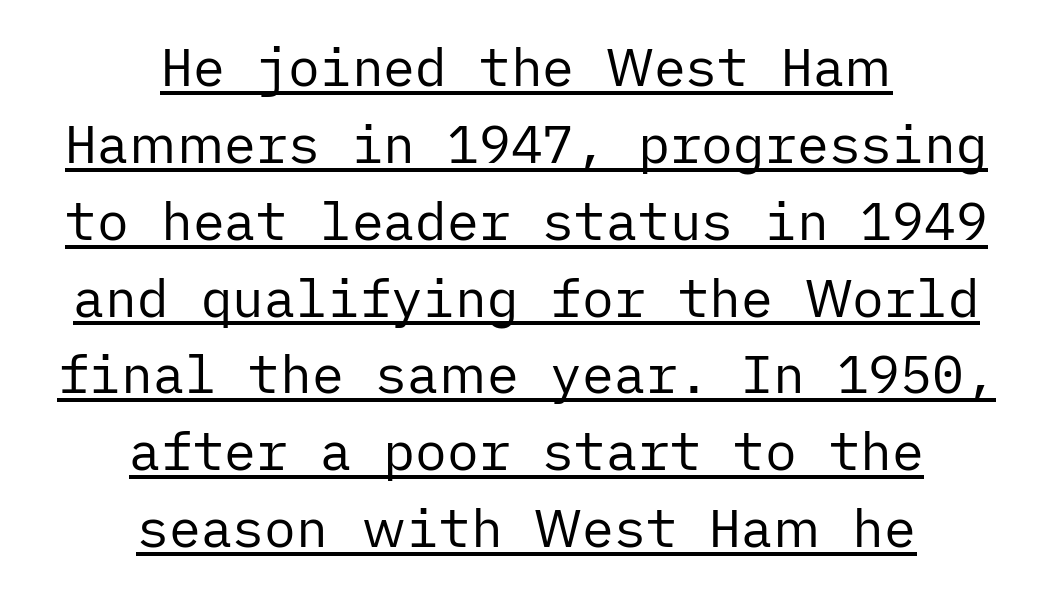
Q: Is the text bold? A: No.
Q: Is the text italic (slanted)? A: No, it is upright.
Q: Is the typeface a serif or a sans-serif typeface? A: Sans-serif.
Q: Is the text underlined? A: Yes.
Q: How is the paragraph aligned? A: Centered.
Q: Is the spacing between letters normal or unusually wide? A: Normal.
Q: Is the spacing between lines tight, normal or loose? A: Normal.
Q: Width (condensed, normal, or wide)? A: Normal.
Q: Stroke contrast? A: Low.
Q: x-height? A: Medium.
